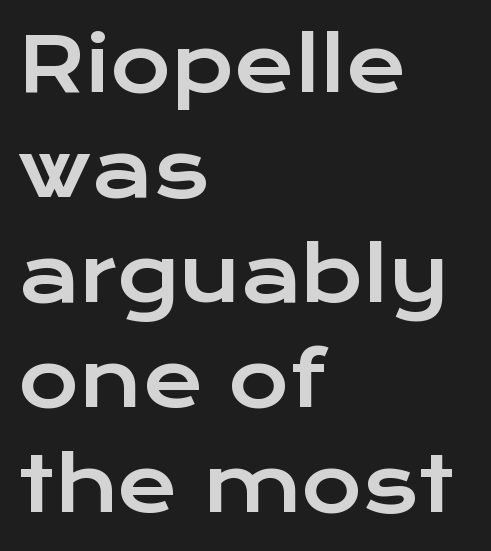
The image shows 74 px wide sans-serif type, upright; set left-aligned, normal line spacing (1.42x), normal letter spacing, not underlined; low stroke contrast and a medium x-height.
